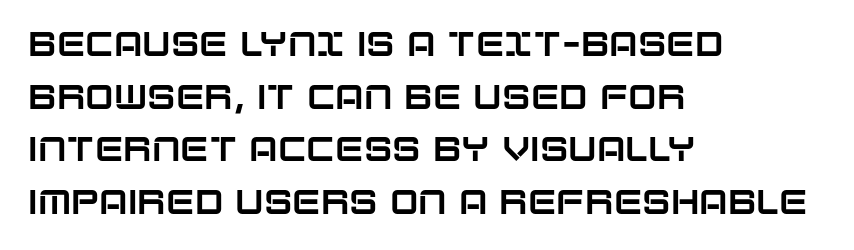
Leftover space on each line is placed entirely after the last word. Looks like regular typesetting: each glyph gets only the width it needs. Clear beneath every line of the passage. This is the regular roman posture of the typeface. The rendering shows plain stroke endings on the letterforms — a sans-serif design. Horizontal bands of white between lines are of average thickness.
